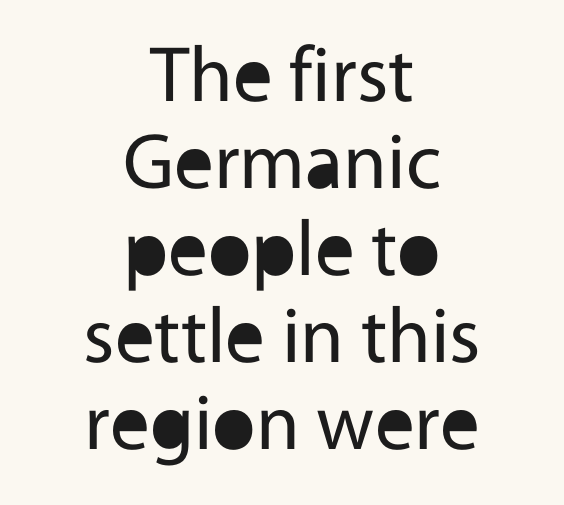
{"serif": "no", "italic": "no", "bold": "no", "weight": "regular", "width": "normal", "x_height": "medium", "monospaced": "no", "underline": "no", "align": "center", "line_spacing": "tight", "line_spacing_ratio": 1.1, "letter_spacing": "normal", "letter_spacing_em": 0.0, "glyph_px": 79}
